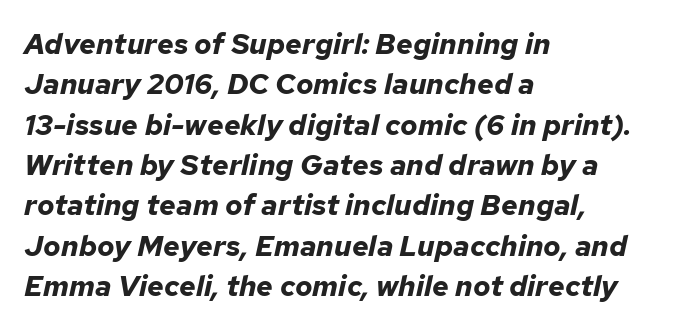
Underlining? Definitely not there. Honestly, the row spacing looks completely unremarkable. The rendering keeps characters at their native spacing. The specimen reads as italic at a glance. The paragraph has a hard left edge and a soft right edge. You could not count columns in this text — the font is proportionally spaced.
